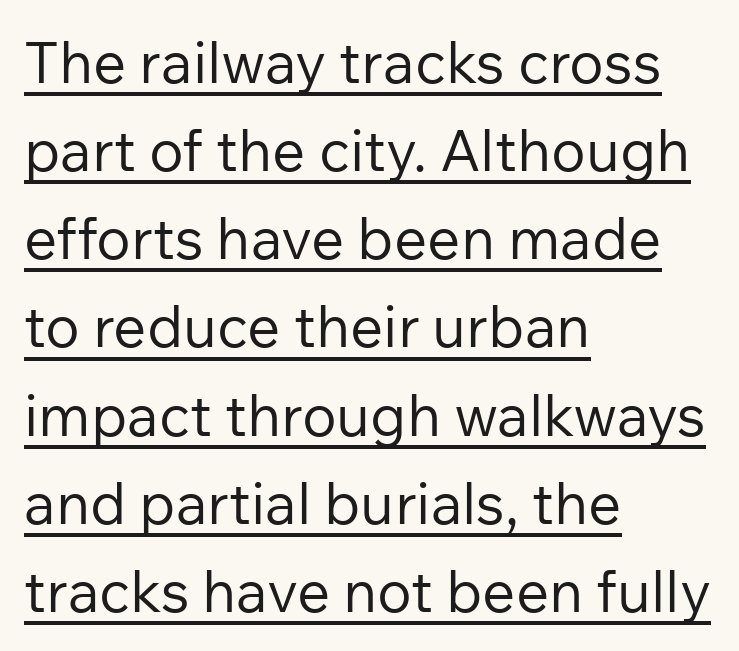
Characters remain perfectly vertical along every line. Horizontally, the lines are justified to the leading edge only. Heft: none added — not bold. Leading: standard. Is there an underline? Yes — a line sits under the letters.
